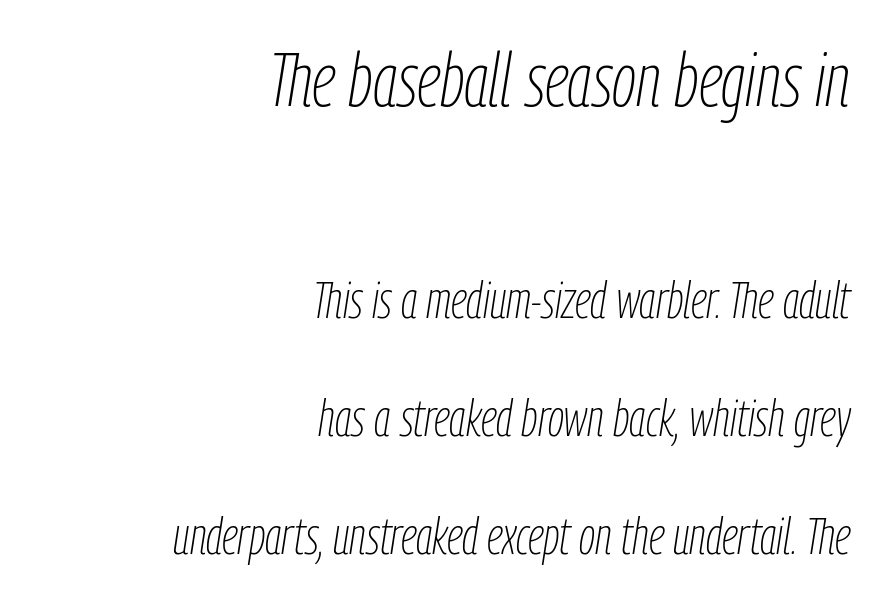
The image shows 76 px thin, condensed type, italic (leaning right); set right-aligned, loose line spacing (2.31x), normal letter spacing, not underlined; the first (top) block is 1.49x larger; low stroke contrast and a medium x-height.
